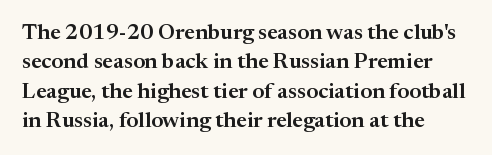
{"italic": "no", "underline": "no", "align": "left", "line_spacing": "normal", "line_spacing_ratio": 1.33, "letter_spacing": "normal", "letter_spacing_em": 0.0, "glyph_px": 22}
